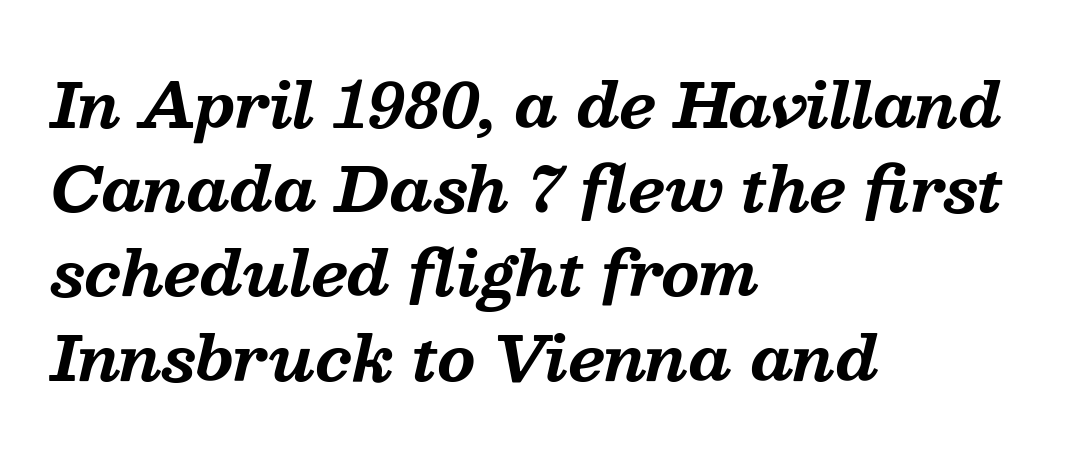
The image shows 61 px bold serif type, italic (leaning right); set left-aligned, normal line spacing (1.38x), normal letter spacing, not underlined; medium stroke contrast and a medium x-height.
